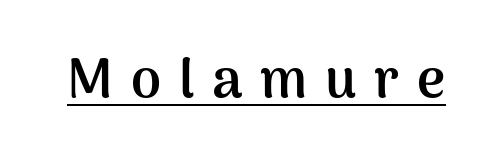
Q: Is the text bold? A: Yes.
Q: Is the text italic (slanted)? A: No, it is upright.
Q: Is the typeface a serif or a sans-serif typeface? A: Sans-serif.
Q: Is the text underlined? A: Yes.
Q: Is the spacing between letters normal or unusually wide? A: Unusually wide.
Q: Width (condensed, normal, or wide)? A: Normal.
Q: Stroke contrast? A: Medium.
Q: x-height? A: Medium.
Q: Monospaced? A: No.
